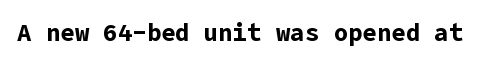
The image shows 24 px bold type, upright; set normal letter spacing, not underlined.
